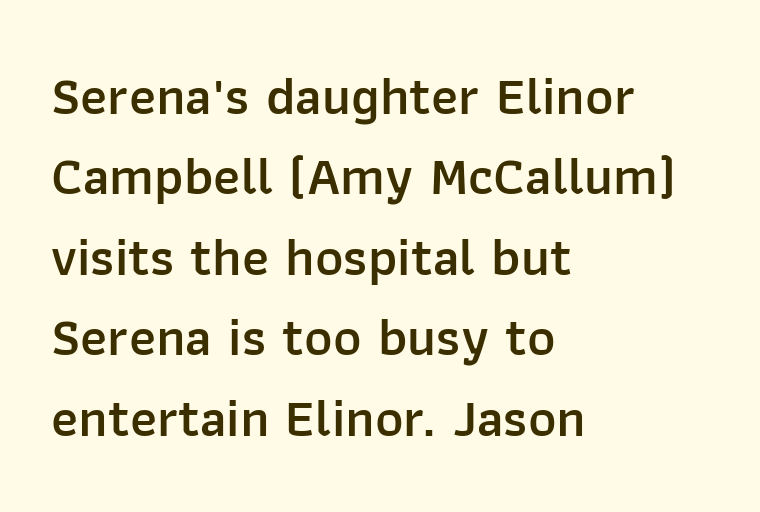
Q: Is the text bold? A: Semi-bold.
Q: Is the text italic (slanted)? A: No, it is upright.
Q: Is the typeface a serif or a sans-serif typeface? A: Sans-serif.
Q: Is the text underlined? A: No.
Q: How is the paragraph aligned? A: Left-aligned.
Q: Is the spacing between letters normal or unusually wide? A: Normal.
Q: Is the spacing between lines tight, normal or loose? A: Normal.
Q: Width (condensed, normal, or wide)? A: Normal.
Q: Stroke contrast? A: Low.
Q: x-height? A: Medium.
Q: Monospaced? A: No.
